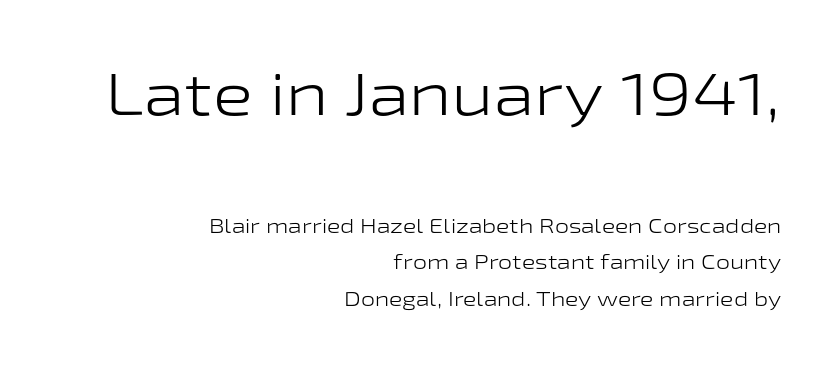
{"serif": "no", "italic": "no", "bold": "no", "weight": "light", "width": "wide", "stroke_contrast": "low", "x_height": "medium", "monospaced": "no", "underline": "no", "align": "right", "line_spacing_ratio": 1.83, "letter_spacing": "normal", "letter_spacing_em": 0.0, "larger_block": "first", "size_ratio": 3.0, "glyph_px": 60}
